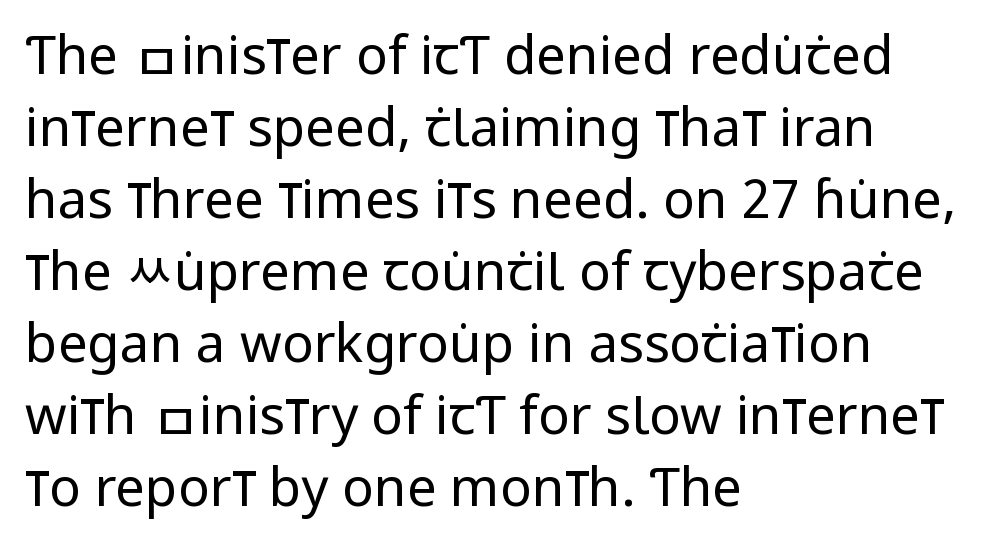
The image shows 53 px regular-weight, condensed sans-serif type, upright; set left-aligned, normal line spacing (1.36x), normal letter spacing, not underlined; low stroke contrast and a large x-height.
